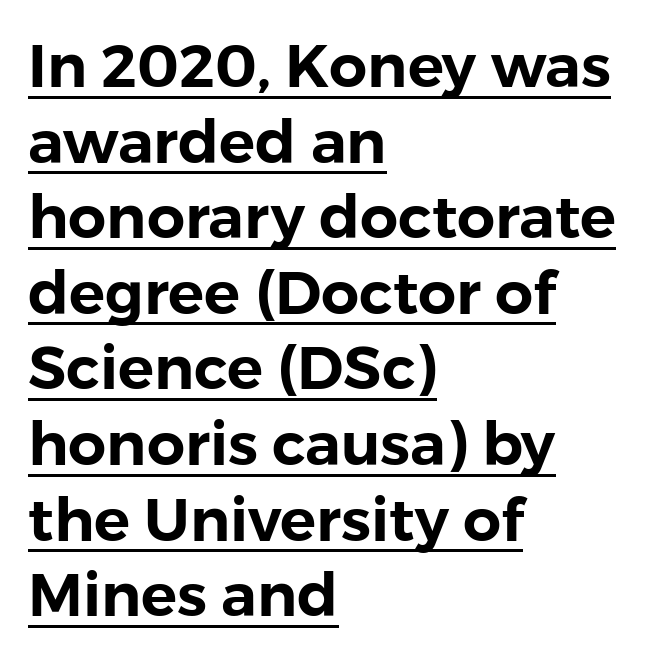
{"serif": "no", "italic": "no", "width": "normal", "stroke_contrast": "low", "x_height": "medium", "monospaced": "no", "underline": "yes", "align": "left", "line_spacing": "normal", "line_spacing_ratio": 1.26, "letter_spacing": "normal", "letter_spacing_em": 0.0, "glyph_px": 60}
